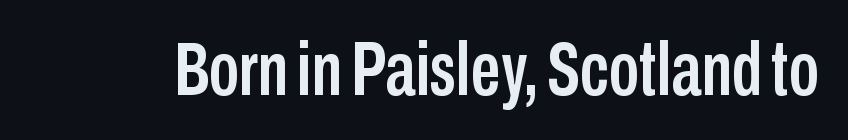
{"serif": "no", "italic": "no", "width": "condensed", "stroke_contrast": "low", "x_height": "medium", "monospaced": "no", "underline": "no", "letter_spacing": "normal", "letter_spacing_em": 0.0, "glyph_px": 75}
